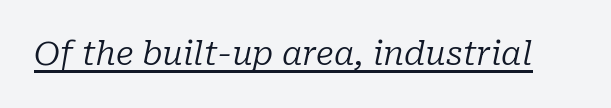
Q: Is the text bold? A: No.
Q: Is the text italic (slanted)? A: Yes, it leans right by about 10 degrees.
Q: Is the typeface a serif or a sans-serif typeface? A: Serif.
Q: Is the text underlined? A: Yes.
Q: Is the spacing between letters normal or unusually wide? A: Normal.
Q: Width (condensed, normal, or wide)? A: Normal.
Q: Stroke contrast? A: Low.
Q: x-height? A: Medium.
Q: Monospaced? A: No.
